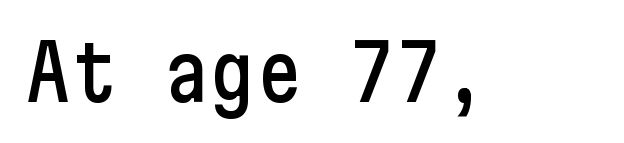
Q: Is the text italic (slanted)? A: No, it is upright.
Q: Is the typeface a serif or a sans-serif typeface? A: Sans-serif.
Q: Is the text underlined? A: No.
Q: Is the spacing between letters normal or unusually wide? A: Normal.
Q: Width (condensed, normal, or wide)? A: Condensed.
Q: Stroke contrast? A: Low.
Q: x-height? A: Medium.
